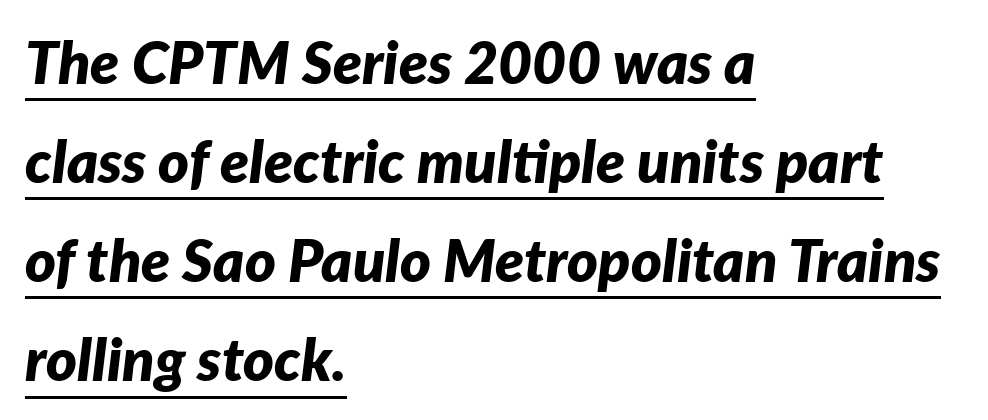
There is no visible air inserted between adjacent glyphs. These lines are rendered in a variable-pitch font. Strong, thick strokes mark this as bold type. The lettering is marked with a stroke running underneath it. The passage shown stacks its lines at a standard gap.
